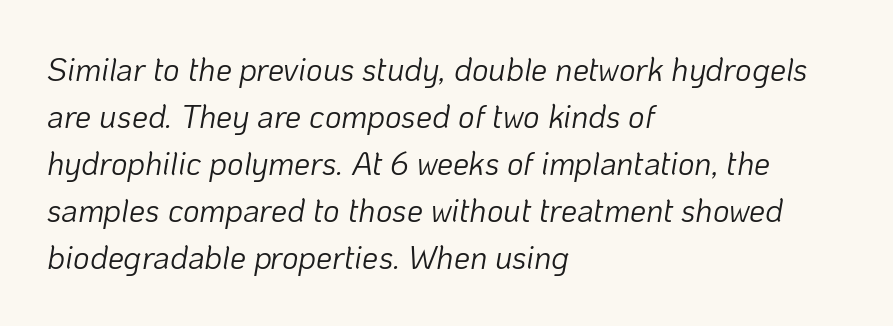
{"italic": "yes", "lean": "right", "slant_degrees": 10, "bold": "no", "weight": "light", "width": "normal", "stroke_contrast": "low", "x_height": "medium", "monospaced": "no", "underline": "no", "align": "left", "line_spacing": "normal", "line_spacing_ratio": 1.47, "letter_spacing": "normal", "letter_spacing_em": 0.0, "glyph_px": 32}
